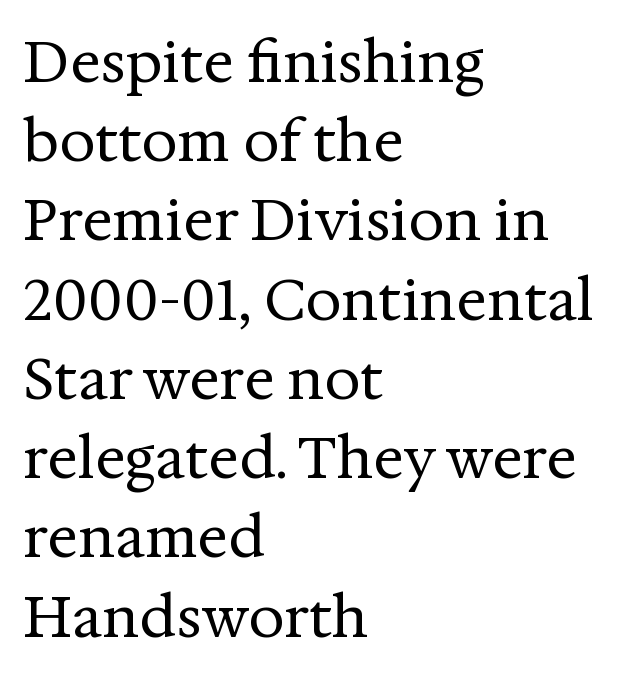
Alignment: flush left. The type sits square on the baseline with zero lean. This rendering leaves character spacing at its baseline value. No extra ink here — the face is not bold.
